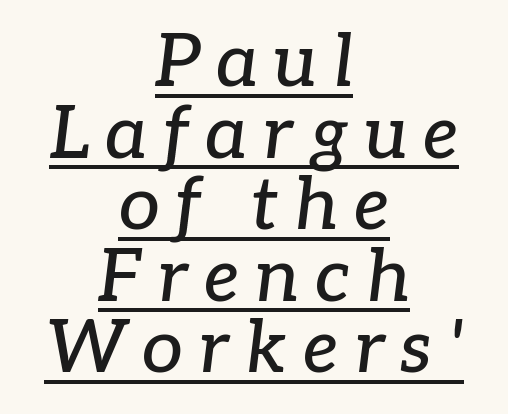
Regarding leading, the lines here are crowded together. The lines in this sample share a center point and differ in where they start and stop. The typography opts for an oblique posture over an upright one. This rendering features underlined lettering. Glyph-to-glyph distance is far greater than everyday printed text.
